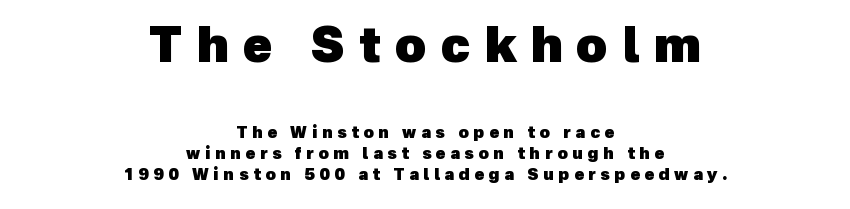
The image shows 48 px heavy sans-serif type; set centered, normal line spacing (1.29x), unusually wide letter spacing (+0.29 em), not underlined; the first (top) block is 3.0x larger; a medium x-height.
